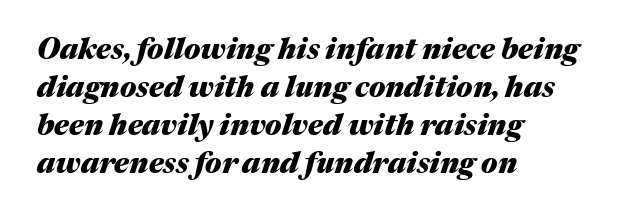
{"italic": "yes", "lean": "right", "slant_degrees": 17, "bold": "yes", "weight": "heavy", "width": "normal", "stroke_contrast": "medium", "x_height": "medium", "monospaced": "no", "underline": "no", "align": "left", "line_spacing": "normal", "line_spacing_ratio": 1.31, "letter_spacing": "normal", "letter_spacing_em": 0.0, "glyph_px": 29}
